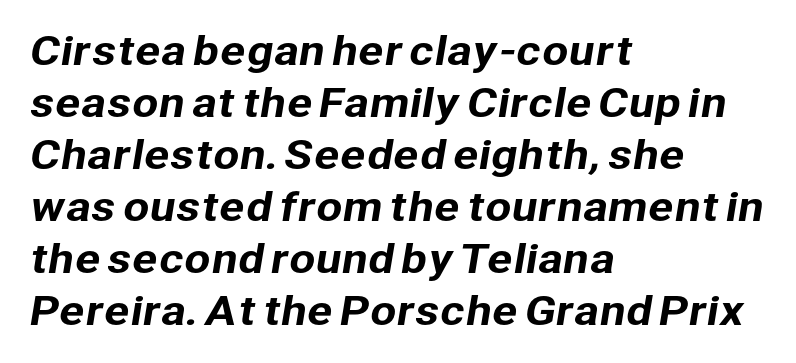
You could not count columns in this text — the font is proportionally spaced. The leading is moderate, giving the passage an even texture. What kind of face is this? One without serifs — a sans. Caption: standard tracking, unaltered.
